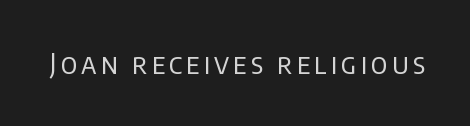
Q: Is the text bold? A: No.
Q: Is the text italic (slanted)? A: No, it is upright.
Q: Is the typeface a serif or a sans-serif typeface? A: Sans-serif.
Q: Is the text underlined? A: No.
Q: Width (condensed, normal, or wide)? A: Normal.
Q: Stroke contrast? A: Low.
Q: x-height? A: Large.
Q: Monospaced? A: No.
